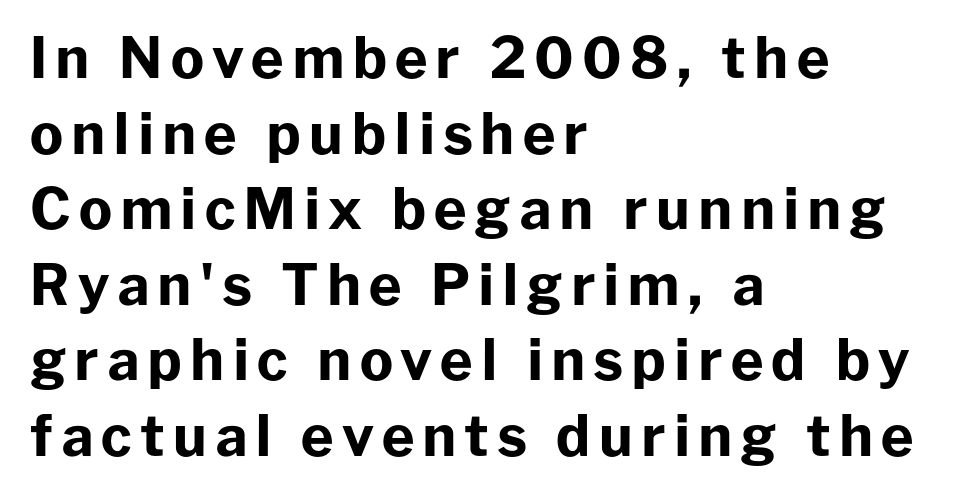
{"serif": "no", "italic": "no", "bold": "yes", "weight": "bold", "width": "normal", "stroke_contrast": "low", "x_height": "medium", "monospaced": "no", "underline": "no", "align": "left", "line_spacing": "normal", "line_spacing_ratio": 1.35, "glyph_px": 56}
